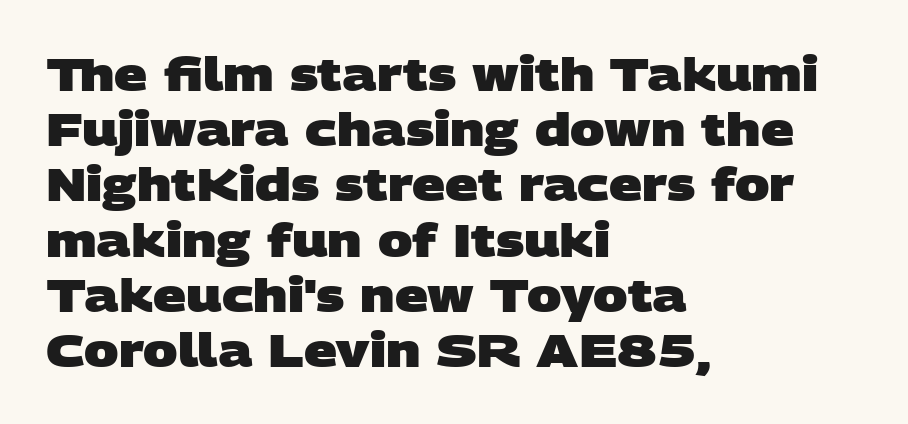
{"serif": "no", "bold": "yes", "weight": "heavy", "width": "wide", "stroke_contrast": "low", "x_height": "large", "monospaced": "no", "underline": "no", "align": "left", "line_spacing_ratio": 1.2, "letter_spacing": "normal", "letter_spacing_em": 0.0, "glyph_px": 46}
